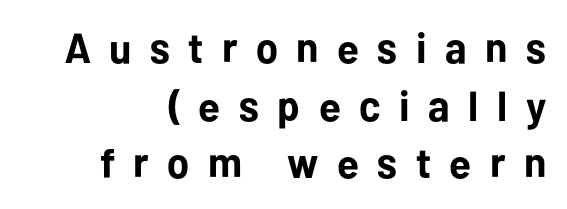
The image shows 42 px bold sans-serif type, upright; set right-aligned, normal line spacing (1.37x), unusually wide letter spacing (+0.44 em), not underlined; low stroke contrast and a medium x-height.
